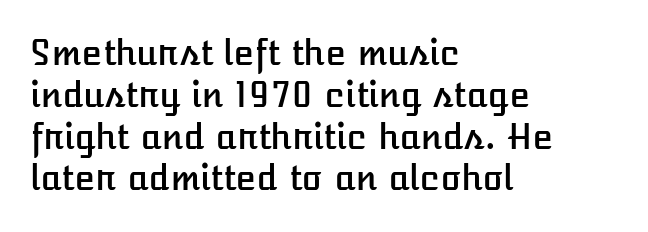
The image shows 34 px text type, upright; set left-aligned, line spacing 1.23x, normal letter spacing, not underlined; low stroke contrast and a medium x-height.
